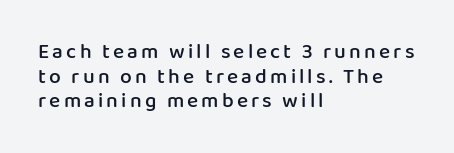
Q: Is the text bold? A: Semi-bold.
Q: Is the text italic (slanted)? A: No, it is upright.
Q: Is the text underlined? A: No.
Q: How is the paragraph aligned? A: Left-aligned.
